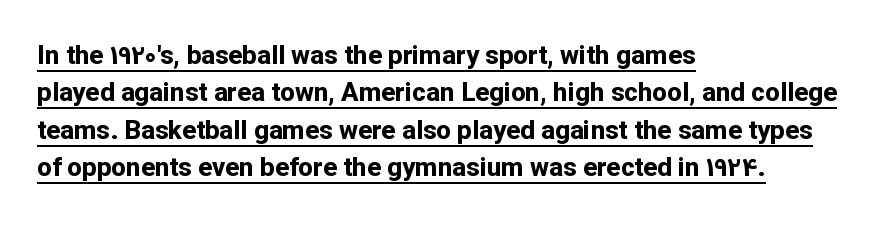
Q: Is the text bold? A: Yes.
Q: Is the text italic (slanted)? A: No, it is upright.
Q: Is the text underlined? A: Yes.
Q: How is the paragraph aligned? A: Left-aligned.
Q: Is the spacing between letters normal or unusually wide? A: Normal.
Q: Is the spacing between lines tight, normal or loose? A: Normal.
